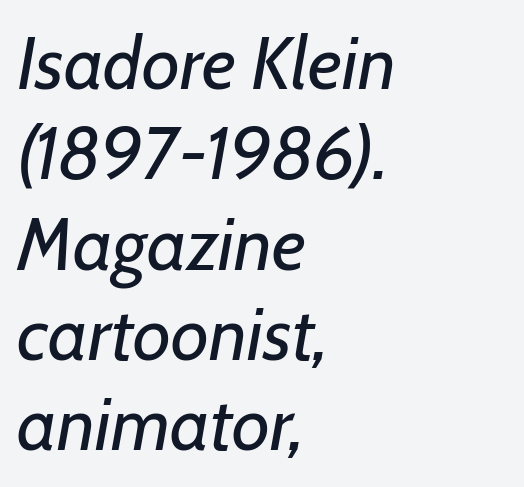
{"italic": "yes", "lean": "right", "slant_degrees": 7, "bold": "no", "weight": "regular", "width": "normal", "stroke_contrast": "low", "x_height": "medium", "monospaced": "no", "underline": "no", "align": "left", "line_spacing_ratio": 1.22, "letter_spacing": "normal", "letter_spacing_em": 0.0, "glyph_px": 74}
